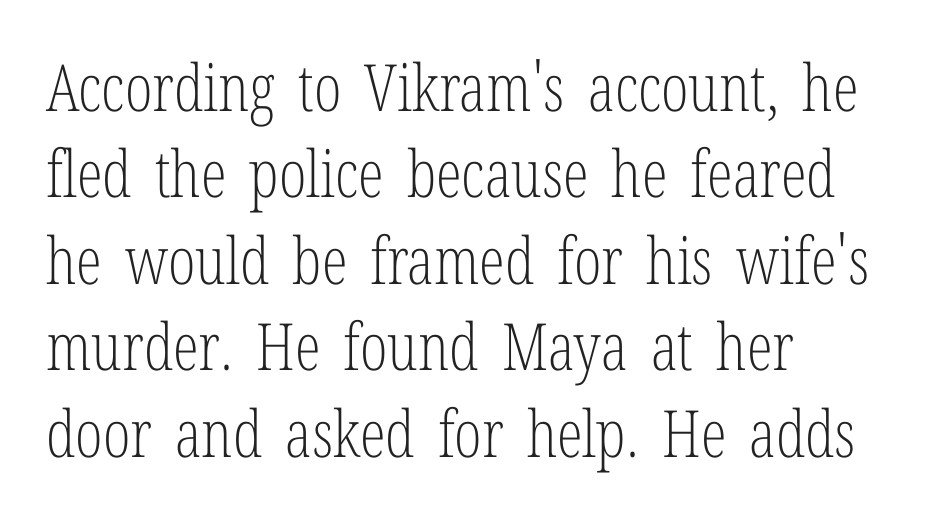
Q: Is the text bold? A: No.
Q: Is the text italic (slanted)? A: No, it is upright.
Q: Is the typeface a serif or a sans-serif typeface? A: Serif.
Q: Is the text underlined? A: No.
Q: How is the paragraph aligned? A: Left-aligned.
Q: Is the spacing between letters normal or unusually wide? A: Normal.
Q: Is the spacing between lines tight, normal or loose? A: Normal.
Q: Width (condensed, normal, or wide)? A: Condensed.
Q: Stroke contrast? A: Low.
Q: x-height? A: Medium.
Q: Monospaced? A: No.
